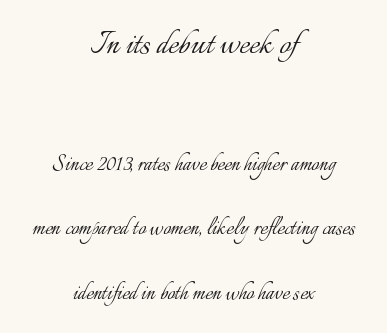
Q: Is the text bold? A: No.
Q: Is the text italic (slanted)? A: Yes.
Q: Is the text underlined? A: No.
Q: How is the paragraph aligned? A: Centered.
Q: Is the spacing between letters normal or unusually wide? A: Normal.
Q: Is the spacing between lines tight, normal or loose? A: Loose.
Q: Which block of text is set in a larger size, the first (top) or the second (bottom)? A: The first (top) one.
Q: Width (condensed, normal, or wide)? A: Normal.
Q: Stroke contrast? A: Low.
Q: x-height? A: Small.
Q: Monospaced? A: No.
